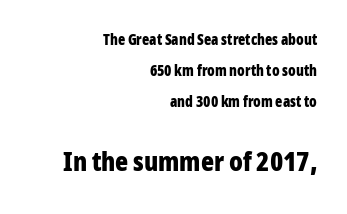
The image shows 27 px bold type, upright; set right-aligned, loose line spacing (2.08x), normal letter spacing, not underlined; the second (bottom) block is 1.8x larger.
